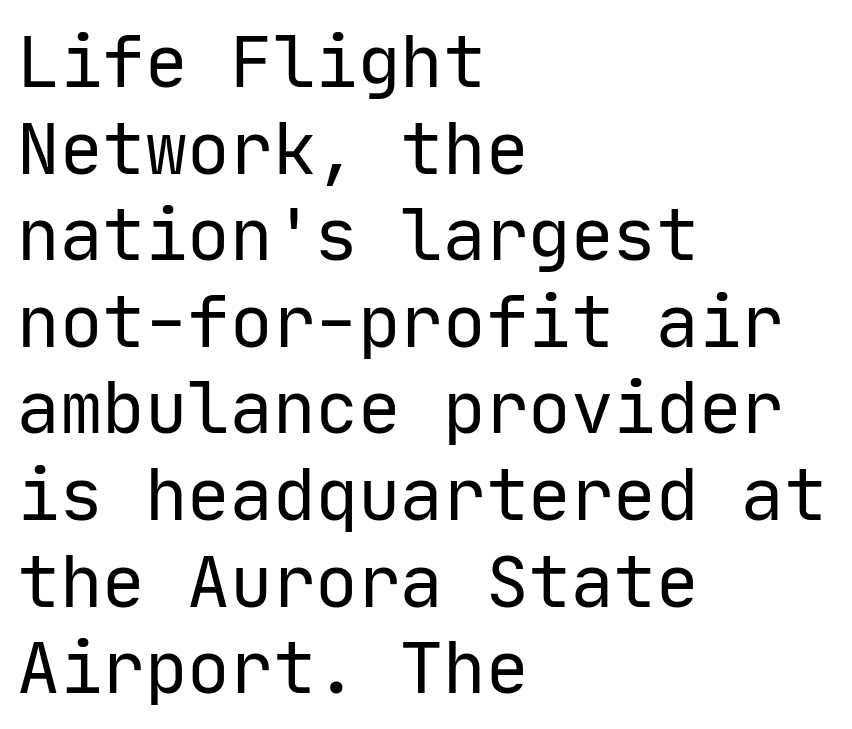
If you drew a ruler down the left edge, every line would touch it. When letters stand straight like this, we call the style roman or upright. You could call the tracking neutral — neither tight nor loose. No letter is thick-stroked: the sample isn't bold. Letterform terminals end flat and unadorned throughout the passage.
